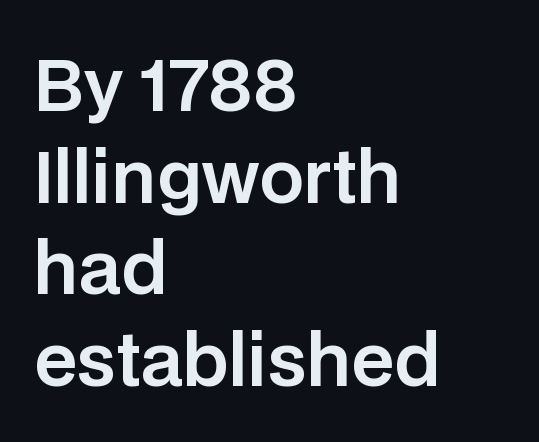
{"serif": "no", "italic": "no", "width": "normal", "stroke_contrast": "low", "x_height": "large", "monospaced": "no", "underline": "no", "align": "left", "line_spacing": "normal", "line_spacing_ratio": 1.31, "letter_spacing": "normal", "letter_spacing_em": 0.0, "glyph_px": 70}
